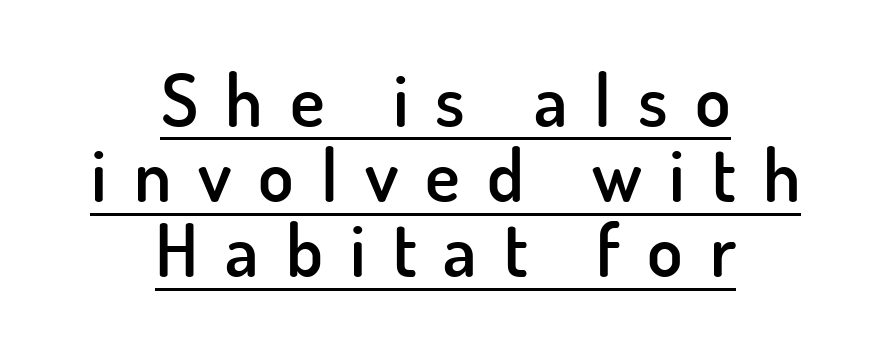
The image shows 73 px semibold sans-serif type, upright; set centered, tight line spacing (1.03x), unusually wide letter spacing (+0.37 em), underlined; low stroke contrast and a small x-height.
